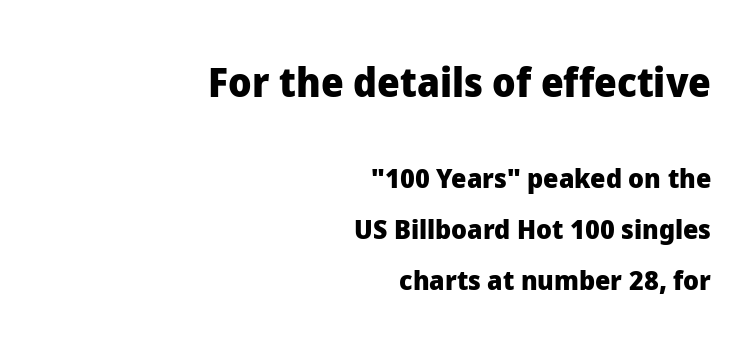
The image shows 40 px heavy sans-serif type, upright; set right-aligned, line spacing 1.89x, normal letter spacing, not underlined; the first (top) block is 1.48x larger; low stroke contrast and a medium x-height.
